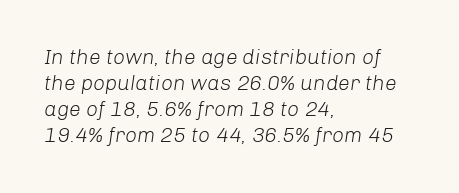
Q: Is the text bold? A: No.
Q: Is the text italic (slanted)? A: Yes, it leans right by about 8 degrees.
Q: Is the text underlined? A: No.
Q: How is the paragraph aligned? A: Left-aligned.
Q: Is the spacing between letters normal or unusually wide? A: Normal.
